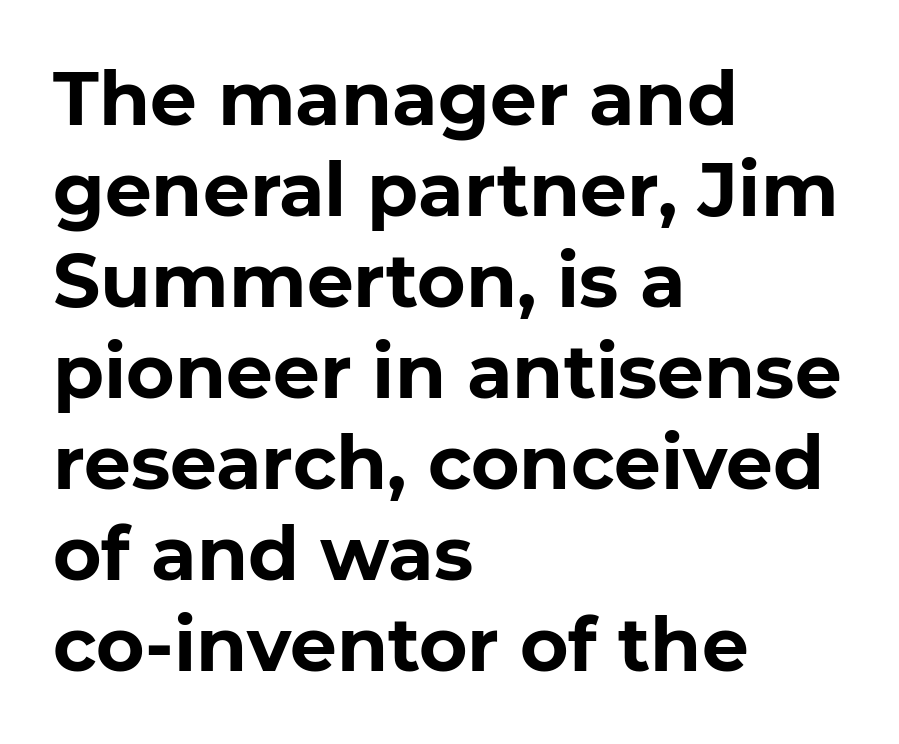
The image shows 74 px bold sans-serif type, upright; set left-aligned, line spacing 1.23x, normal letter spacing, not underlined; low stroke contrast and a medium x-height.
